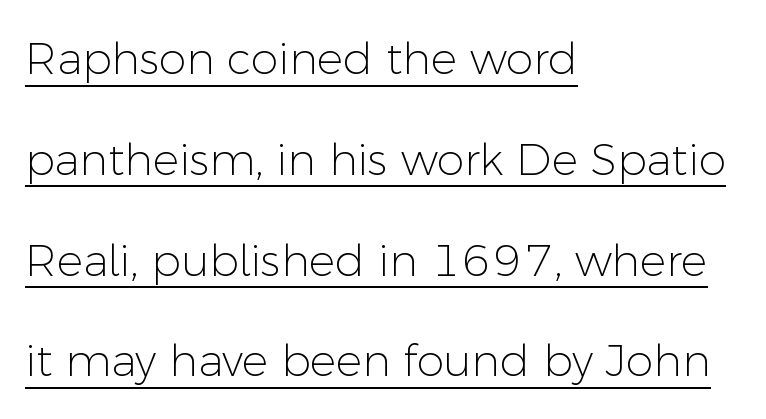
The image shows 44 px light sans-serif type, upright; set left-aligned, loose line spacing (2.29x), normal letter spacing, underlined; low stroke contrast and a medium x-height.
